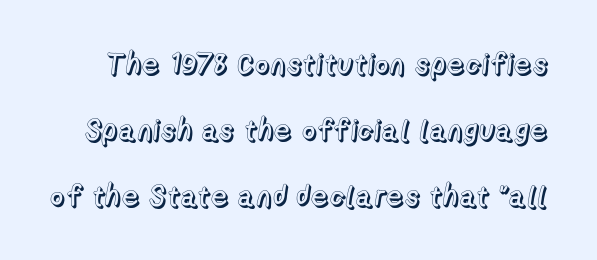
{"width": "normal", "x_height": "medium", "monospaced": "no", "underline": "no", "line_spacing": "loose", "line_spacing_ratio": 2.27, "letter_spacing": "normal", "letter_spacing_em": 0.0, "glyph_px": 29}
